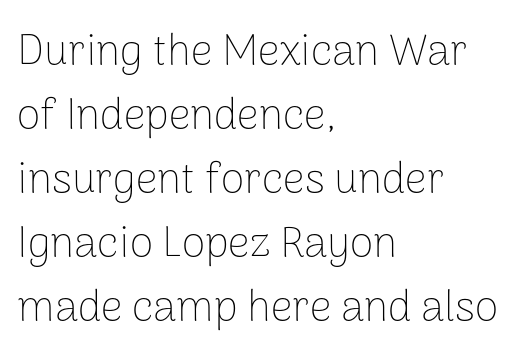
Q: Is the text bold? A: No.
Q: Is the text italic (slanted)? A: No, it is upright.
Q: Is the typeface a serif or a sans-serif typeface? A: Sans-serif.
Q: Is the text underlined? A: No.
Q: How is the paragraph aligned? A: Left-aligned.
Q: Is the spacing between letters normal or unusually wide? A: Normal.
Q: Is the spacing between lines tight, normal or loose? A: Normal.
Q: Width (condensed, normal, or wide)? A: Normal.
Q: Stroke contrast? A: Low.
Q: x-height? A: Medium.
Q: Monospaced? A: No.
